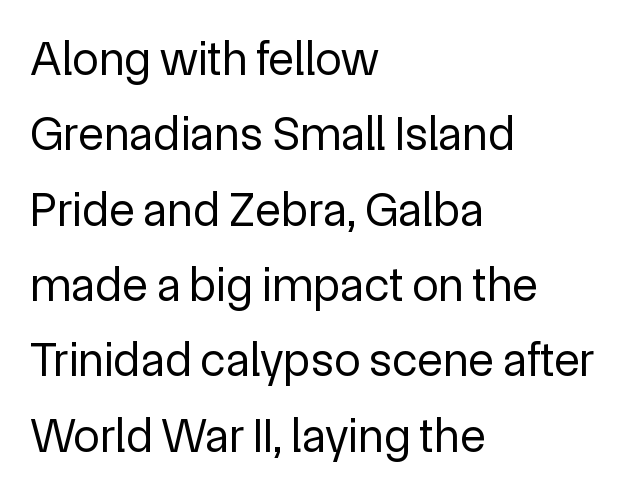
Q: Is the text bold? A: No.
Q: Is the text italic (slanted)? A: No, it is upright.
Q: Is the typeface a serif or a sans-serif typeface? A: Sans-serif.
Q: Is the text underlined? A: No.
Q: How is the paragraph aligned? A: Left-aligned.
Q: Is the spacing between letters normal or unusually wide? A: Normal.
Q: Is the spacing between lines tight, normal or loose? A: Normal.
Q: Width (condensed, normal, or wide)? A: Normal.
Q: x-height? A: Medium.
Q: Monospaced? A: No.
